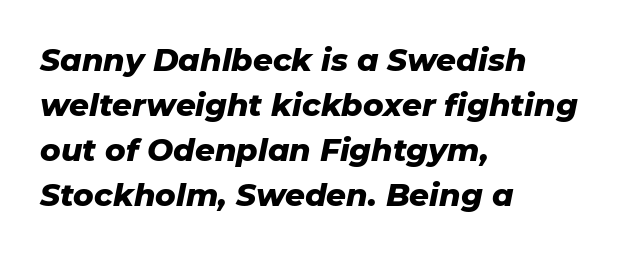
The image shows 31 px heavy type, italic (leaning right); set left-aligned, normal line spacing (1.45x), normal letter spacing, not underlined; low stroke contrast and a medium x-height.
